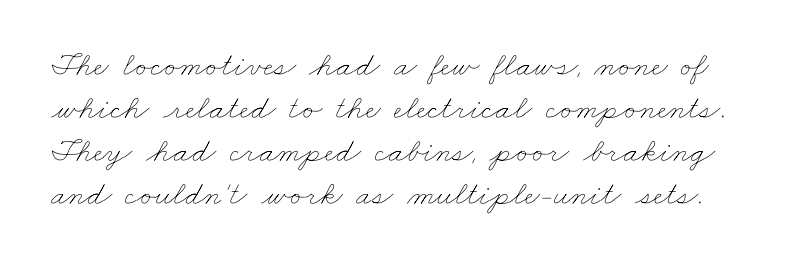
Glance below the letters and you will spot only blank space. What's the leading like? Ordinary, nothing unusual. The rendering uses natural spacing where letterforms have individual widths. Look at the tracking — it's just the regular setting, nothing added.
